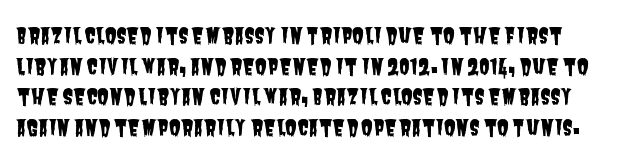
{"underline": "no", "line_spacing": "normal", "line_spacing_ratio": 1.46, "letter_spacing": "normal", "letter_spacing_em": 0.0, "glyph_px": 21}
